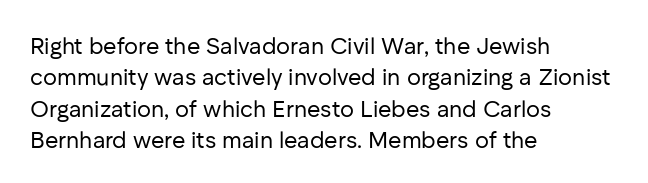
{"italic": "no", "bold": "no", "underline": "no", "align": "left", "line_spacing": "normal", "line_spacing_ratio": 1.36, "letter_spacing": "normal", "letter_spacing_em": 0.0, "glyph_px": 23}
